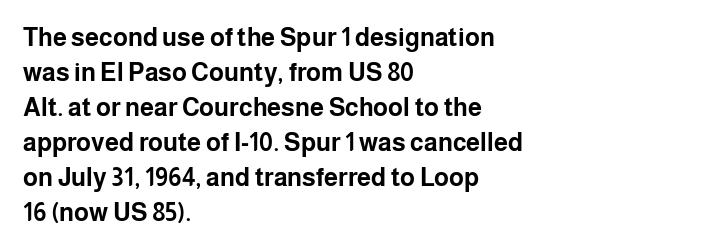
{"italic": "no", "bold": "yes", "underline": "no", "align": "left", "line_spacing": "normal", "line_spacing_ratio": 1.4, "letter_spacing": "normal", "letter_spacing_em": 0.0, "glyph_px": 25}
